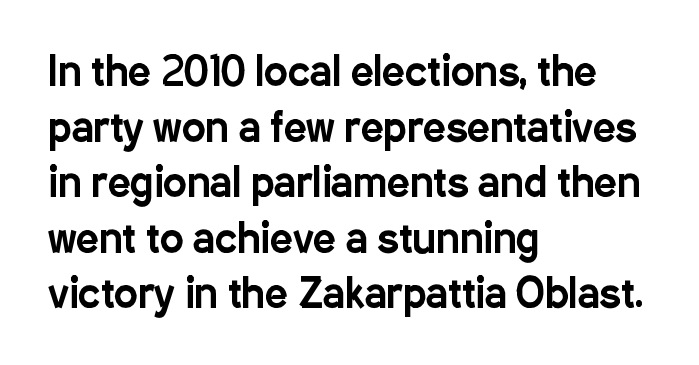
Q: Is the text italic (slanted)? A: No, it is upright.
Q: Is the typeface a serif or a sans-serif typeface? A: Sans-serif.
Q: Is the text underlined? A: No.
Q: How is the paragraph aligned? A: Left-aligned.
Q: Is the spacing between letters normal or unusually wide? A: Normal.
Q: Is the spacing between lines tight, normal or loose? A: Normal.
Q: Width (condensed, normal, or wide)? A: Condensed.
Q: Stroke contrast? A: Low.
Q: x-height? A: Medium.
Q: Monospaced? A: No.
